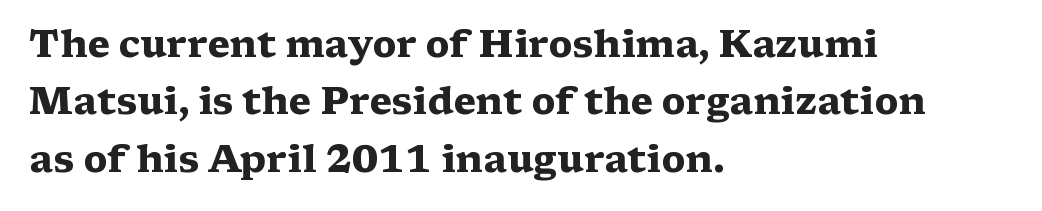
The image shows 37 px heavy, wide serif type, upright; set left-aligned, normal line spacing (1.55x), normal letter spacing, not underlined; medium stroke contrast and a medium x-height.
